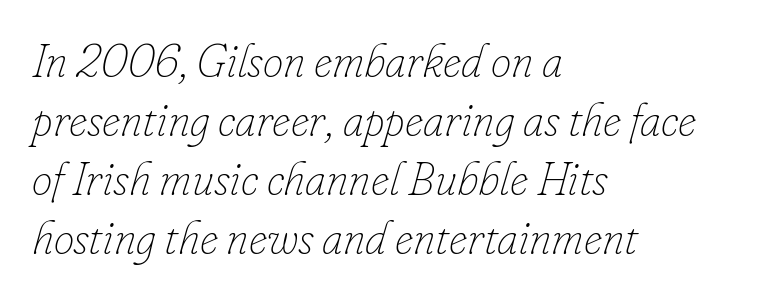
Here the designer chose a conventional face with non-uniform glyph widths. Vertical stems look standard width or narrower in stroke. The passage shown has conventional tracking throughout. Yep, that's italic — everything's leaning. The string is rendered with underlining switched off.
